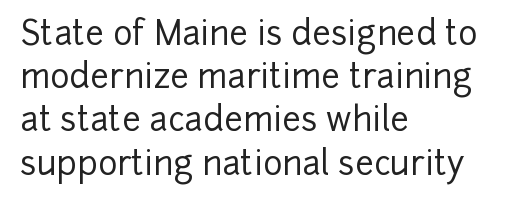
The image shows 33 px sans-serif type, upright; set left-aligned, normal line spacing (1.31x), normal letter spacing, not underlined; low stroke contrast and a medium x-height.
